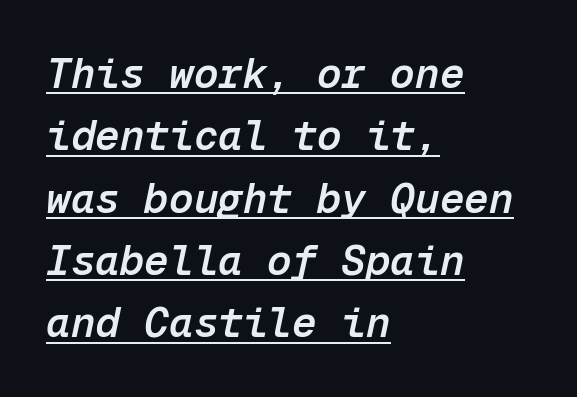
{"italic": "yes", "lean": "right", "slant_degrees": 12, "bold": "semi", "weight": "semibold", "width": "normal", "stroke_contrast": "low", "x_height": "medium", "monospaced": "yes", "underline": "yes", "align": "left", "line_spacing": "normal", "line_spacing_ratio": 1.52, "letter_spacing": "normal", "letter_spacing_em": 0.0, "glyph_px": 41}
